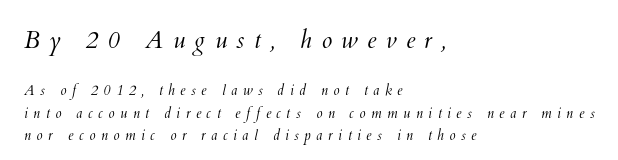
The image shows 24 px text type; set left-aligned, normal line spacing (1.59x), unusually wide letter spacing (+0.39 em), not underlined; the first (top) block is 1.71x larger.
